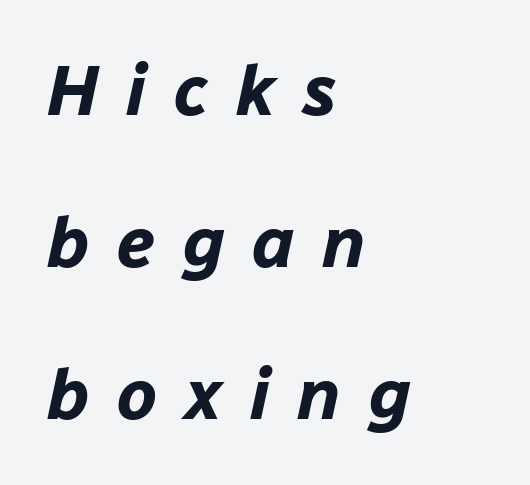
Glyph-to-glyph distance is far greater than everyday printed text. Interline gaps are noticeably wide in this sample. A typesetter would call this proportional, since set widths differ per character. Notice how the stems are inclined rather than vertical — that's the hallmark of italics. Horizontal alignment here is leftward, the default for most running prose.
